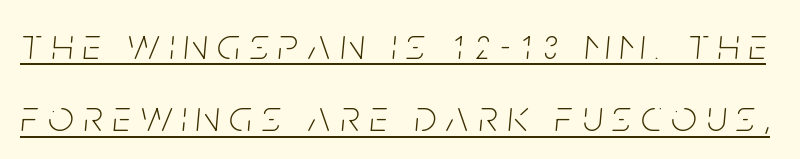
{"italic": "yes", "lean": "right", "slant_degrees": 5, "bold": "no", "weight": "thin", "width": "condensed", "stroke_contrast": "low", "x_height": "large", "monospaced": "no", "underline": "yes", "line_spacing": "normal", "line_spacing_ratio": 1.61, "letter_spacing": "wide", "letter_spacing_em": 0.22, "glyph_px": 45}
